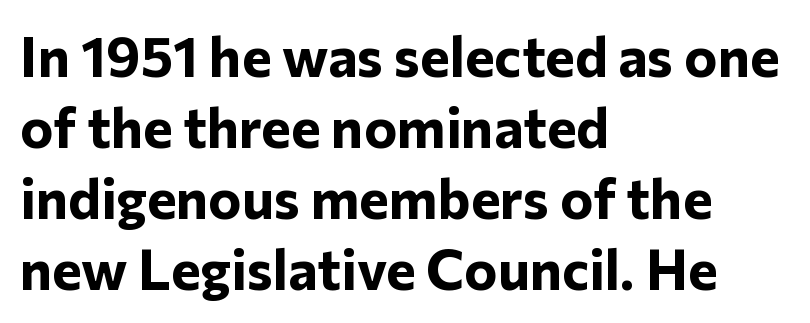
The image shows 56 px bold sans-serif type, upright; set left-aligned, normal line spacing (1.27x), normal letter spacing, not underlined; low stroke contrast and a medium x-height.
